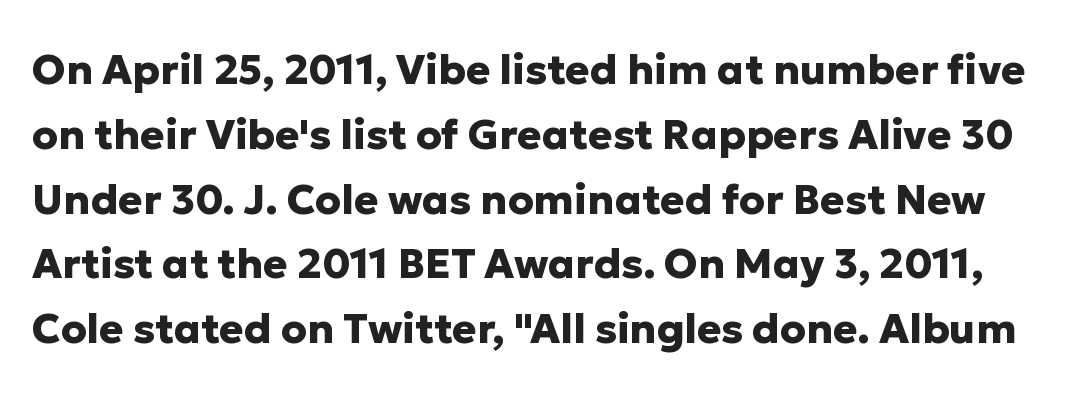
{"serif": "no", "italic": "no", "bold": "yes", "weight": "heavy", "width": "normal", "stroke_contrast": "low", "x_height": "medium", "monospaced": "no", "underline": "no", "line_spacing": "normal", "line_spacing_ratio": 1.58, "letter_spacing": "normal", "letter_spacing_em": 0.0, "glyph_px": 41}
